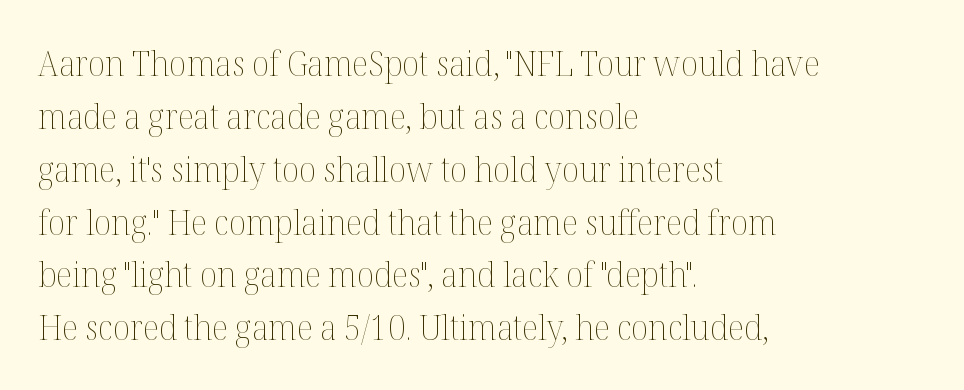
{"italic": "no", "bold": "no", "weight": "thin", "width": "normal", "stroke_contrast": "medium", "x_height": "medium", "monospaced": "no", "underline": "no", "align": "left", "line_spacing": "normal", "line_spacing_ratio": 1.51, "letter_spacing": "normal", "letter_spacing_em": 0.0, "glyph_px": 35}
